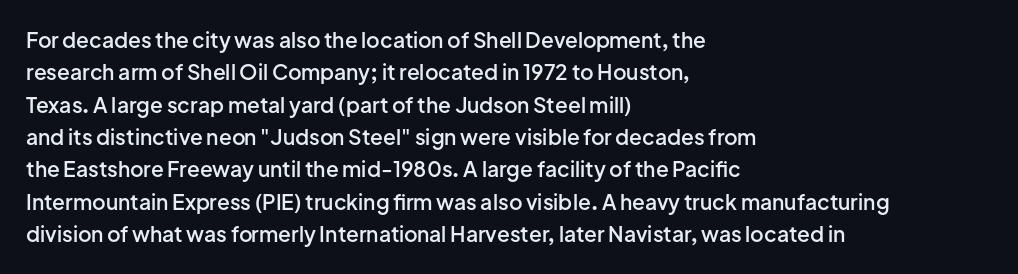
The image shows 21 px text type, upright; set left-aligned, normal line spacing (1.54x), normal letter spacing, not underlined.
